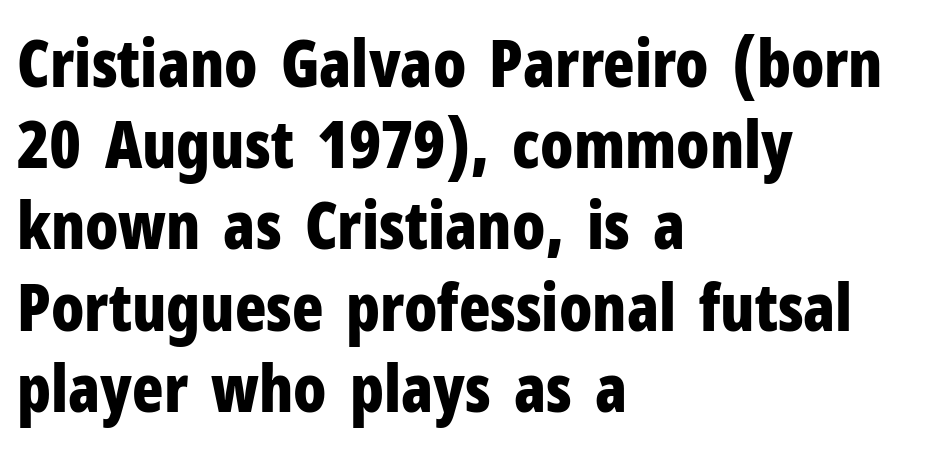
The image shows 65 px bold, condensed sans-serif type, upright; set left-aligned, normal line spacing (1.25x), normal letter spacing, not underlined; low stroke contrast and a medium x-height.
